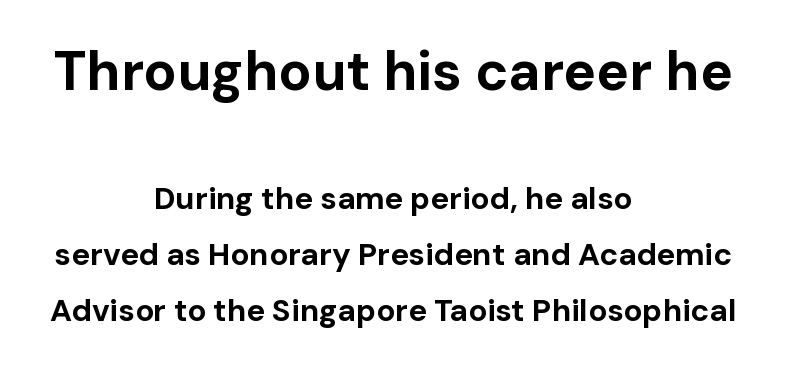
Here the glyphs are tracked normally, forming tight word shapes. What kind of face is this? One without serifs — a sans. Emphasis by weight is at full strength: bold. Proportional: the letters do not fall into vertical columns. The lettering holds an erect, upright posture throughout.
